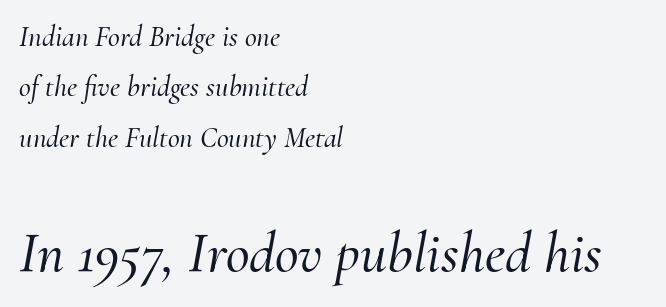
The lines are quadded left. Visually, the bottom section dominates because its glyphs are scaled up. Lines of text with bare space underneath. Think of a printed novel: that variable character pitch is what you see here.
